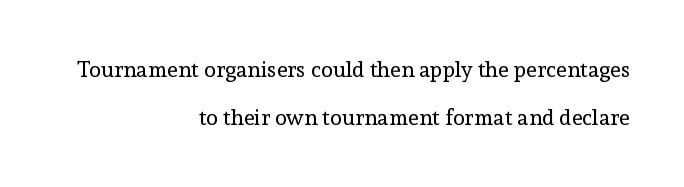
{"italic": "no", "bold": "no", "underline": "no", "align": "right", "line_spacing": "loose", "line_spacing_ratio": 2.2, "letter_spacing": "normal", "letter_spacing_em": 0.0, "glyph_px": 22}
